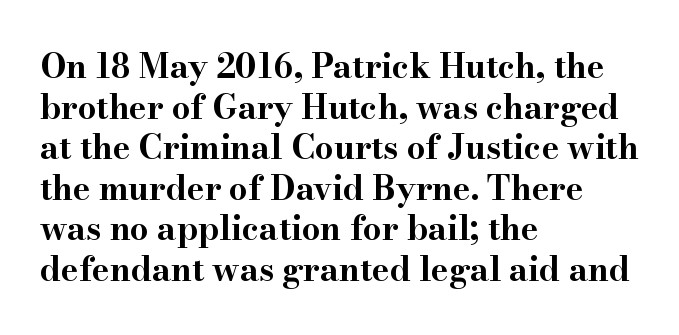
Q: Is the text bold? A: Yes.
Q: Is the text italic (slanted)? A: No, it is upright.
Q: Is the typeface a serif or a sans-serif typeface? A: Serif.
Q: Is the text underlined? A: No.
Q: How is the paragraph aligned? A: Left-aligned.
Q: Is the spacing between letters normal or unusually wide? A: Normal.
Q: Width (condensed, normal, or wide)? A: Wide.
Q: Stroke contrast? A: High.
Q: x-height? A: Small.
Q: Monospaced? A: No.
